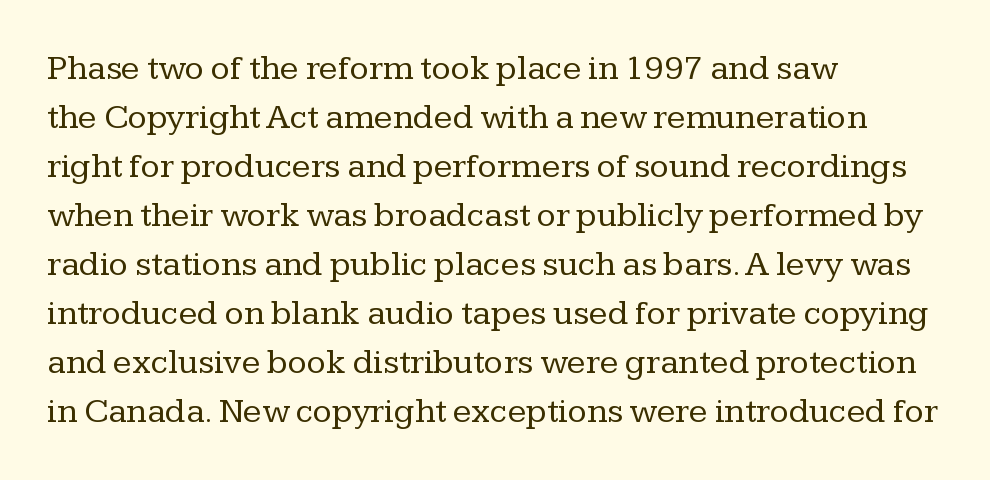
Quick note: underline off. The tracking reads as untouched default to a designer's eye. If you measured baseline to baseline, you'd find a middling distance. The compositor pushed each line to the left boundary. Vertical stems look standard width or narrower in stroke. These lines are composed in type with serifs.
